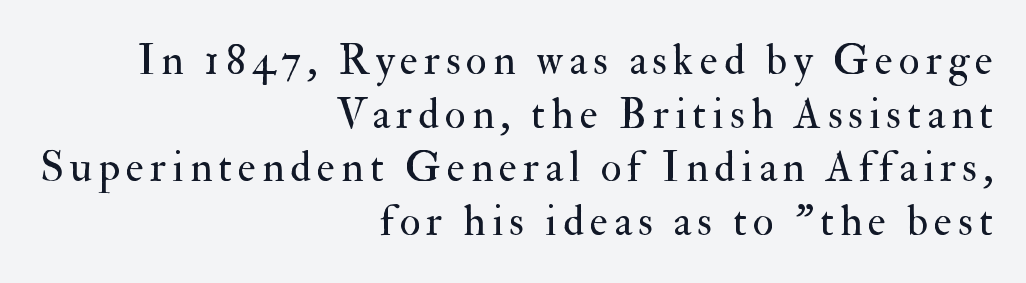
{"serif": "yes", "italic": "no", "bold": "no", "weight": "regular", "width": "normal", "stroke_contrast": "medium", "x_height": "small", "monospaced": "no", "underline": "no", "align": "right", "line_spacing": "normal", "line_spacing_ratio": 1.25, "glyph_px": 43}
